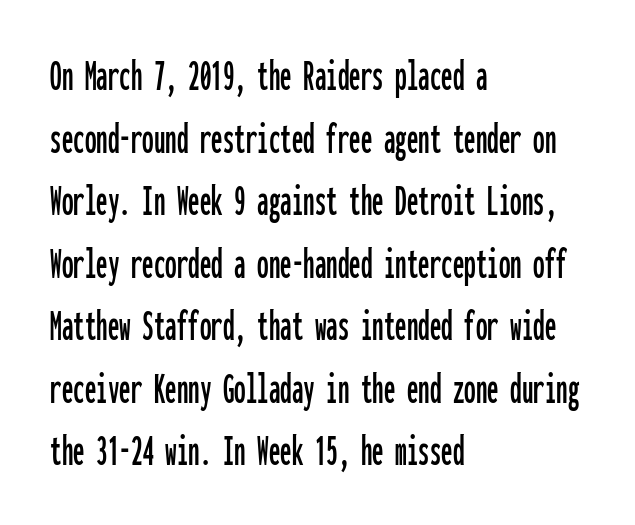
{"serif": "no", "italic": "no", "width": "condensed", "stroke_contrast": "low", "x_height": "medium", "monospaced": "yes", "underline": "no", "align": "left", "line_spacing": "normal", "line_spacing_ratio": 1.36, "letter_spacing": "normal", "letter_spacing_em": 0.0, "glyph_px": 46}
